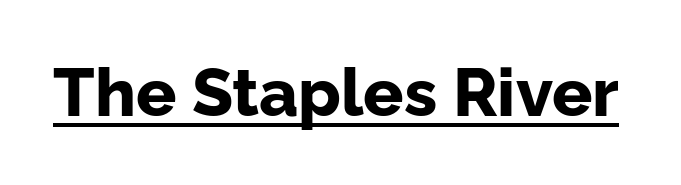
{"serif": "no", "italic": "no", "bold": "yes", "weight": "bold", "width": "normal", "stroke_contrast": "low", "x_height": "medium", "monospaced": "no", "underline": "yes", "letter_spacing": "normal", "letter_spacing_em": 0.0, "glyph_px": 67}
